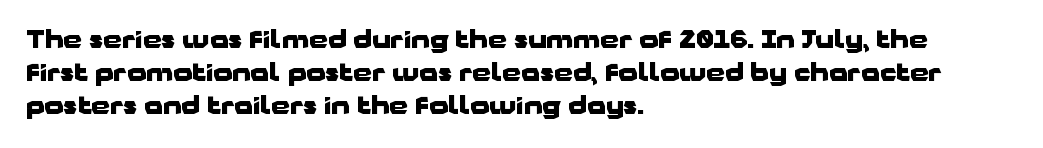
Q: Is the text bold? A: Yes.
Q: Is the text italic (slanted)? A: No, it is upright.
Q: Is the text underlined? A: No.
Q: How is the paragraph aligned? A: Left-aligned.
Q: Is the spacing between letters normal or unusually wide? A: Normal.
Q: Is the spacing between lines tight, normal or loose? A: Normal.
